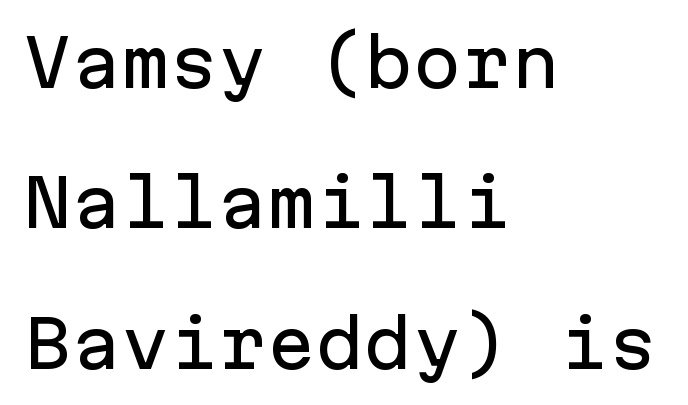
The image shows 65 px sans-serif type, upright, monospaced; set left-aligned, loose line spacing (2.16x), normal letter spacing, not underlined; low stroke contrast and a medium x-height.
